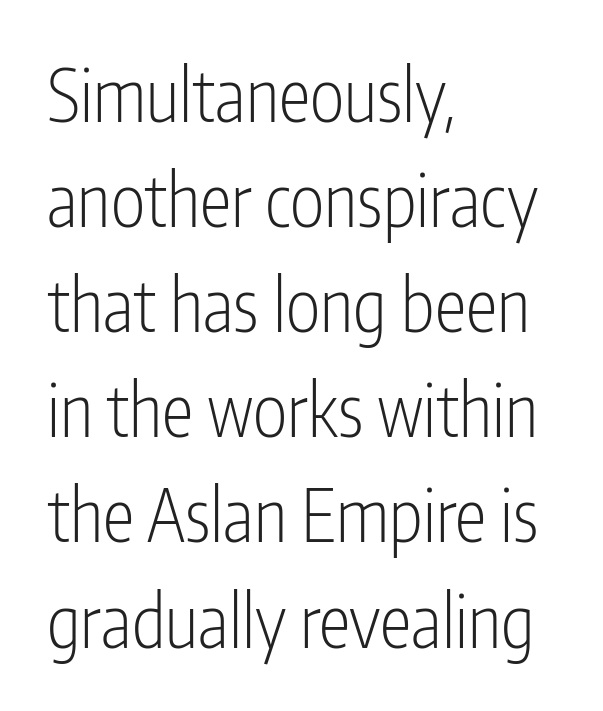
The image shows 72 px light, condensed sans-serif type, upright; set left-aligned, normal line spacing (1.46x), normal letter spacing, not underlined; low stroke contrast and a medium x-height.
